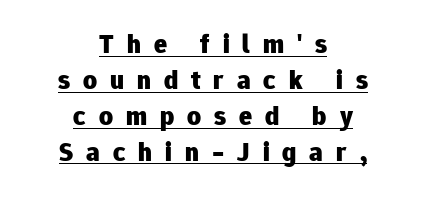
Q: Is the text bold? A: Yes.
Q: Is the text italic (slanted)? A: No, it is upright.
Q: Is the text underlined? A: Yes.
Q: How is the paragraph aligned? A: Centered.
Q: Is the spacing between letters normal or unusually wide? A: Unusually wide.
Q: Is the spacing between lines tight, normal or loose? A: Normal.
